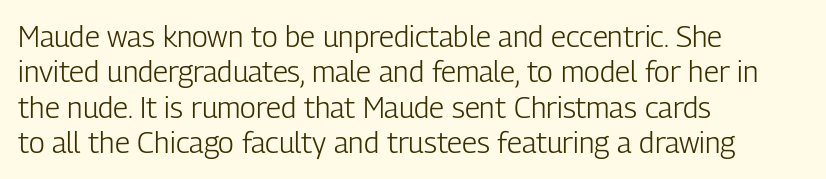
The setting favours the left margin, as ordinary paragraphs usually do. Is the stroke heavy? The answer is a plain regular-or-lighter. Do the characters align in a grid? No, the font is proportional. Are there feet on the stems? There aren't — it's a sans. The type sits square on the baseline with zero lean. Nothing unusual about the tracking: characters are spaced as the font intends.
